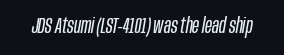
The image shows 21 px text type, italic (leaning right); set normal letter spacing, not underlined.
